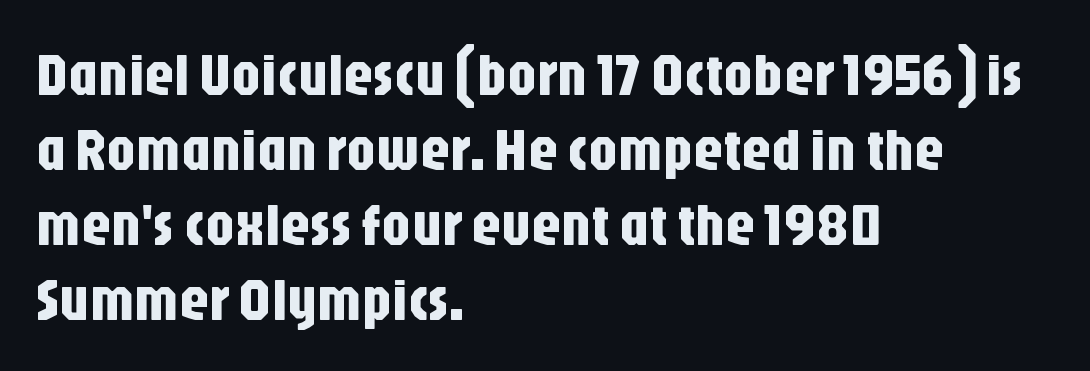
There is no visible air inserted between adjacent glyphs. The specimen omits any rule beneath the text block's lines. This rendering uses left alignment, leaving the right contour irregular. What's the leading like? Ordinary, nothing unusual. You could not count columns in this text — the font is proportionally spaced. Style check: upright.
